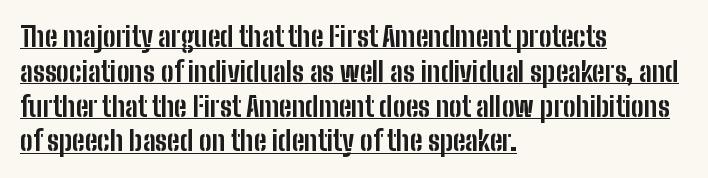
The image shows 27 px bold type, upright; set left-aligned, normal line spacing (1.29x), normal letter spacing, underlined.
